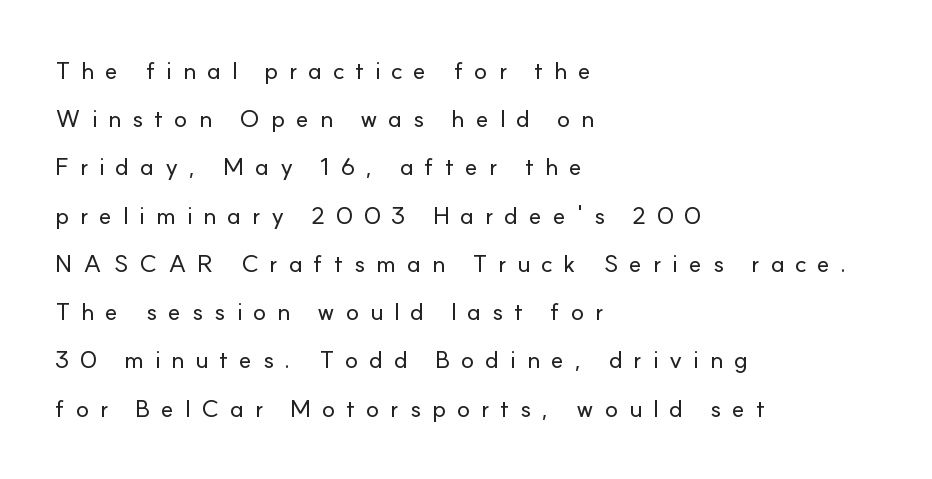
Q: Is the text italic (slanted)? A: No, it is upright.
Q: Is the text underlined? A: No.
Q: How is the paragraph aligned? A: Left-aligned.
Q: Is the spacing between letters normal or unusually wide? A: Unusually wide.
Q: Is the spacing between lines tight, normal or loose? A: Loose.
